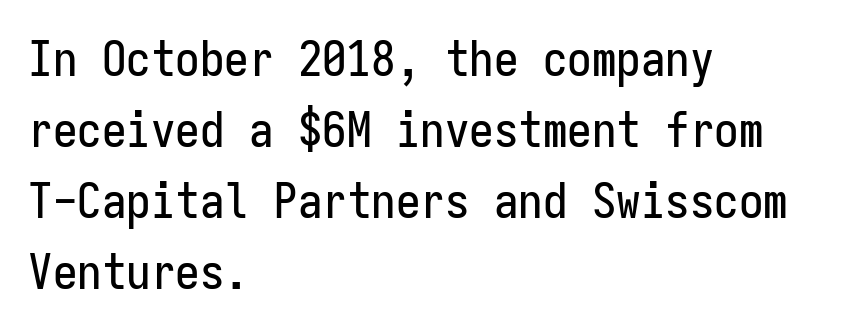
Vertical spacing — default. When letters stand straight like this, we call the style roman or upright. The face used here is a sans, in the tradition of grotesques and geometrics. Unmarked baselines from the first word to the last. Here the designer chose a console-style face with uniform glyph widths. Standard letterfit; no display-style spreading of the glyphs.
